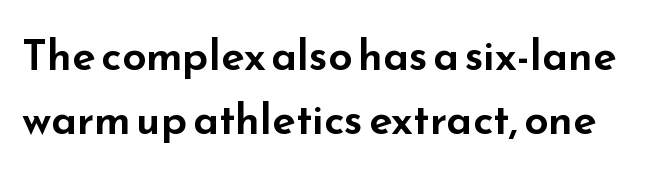
{"serif": "no", "italic": "no", "width": "wide", "stroke_contrast": "low", "x_height": "small", "monospaced": "no", "underline": "no", "line_spacing": "normal", "line_spacing_ratio": 1.48, "letter_spacing": "normal", "letter_spacing_em": 0.0, "glyph_px": 43}
